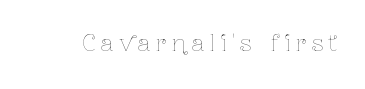
The image shows 23 px text type, upright; set unusually wide letter spacing (+0.23 em), not underlined.
